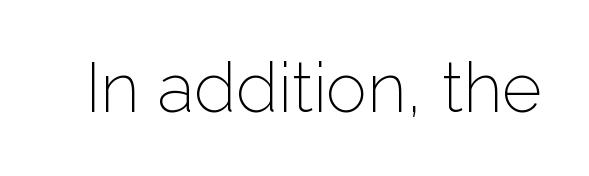
Weight: in the light-to-regular range. Quick note: underline off. The axis of the letterforms is exactly vertical. Think of a printed novel: that variable character pitch is what you see here. Check where the strokes stop: nothing finishes them off — pure sans. The line texture is even and compact thanks to regular tracking.
